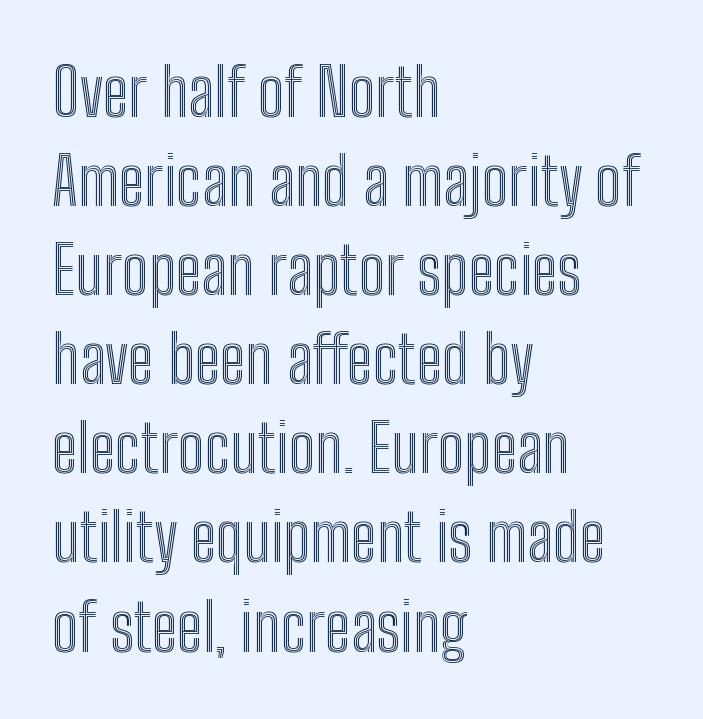
Compared with typical body copy, the letter spacing here is the same. Reading down the column, the eye jumps a familiar distance to each next line. Line starts are locked; line ends wander. Rendered with straight, roman letterforms.
